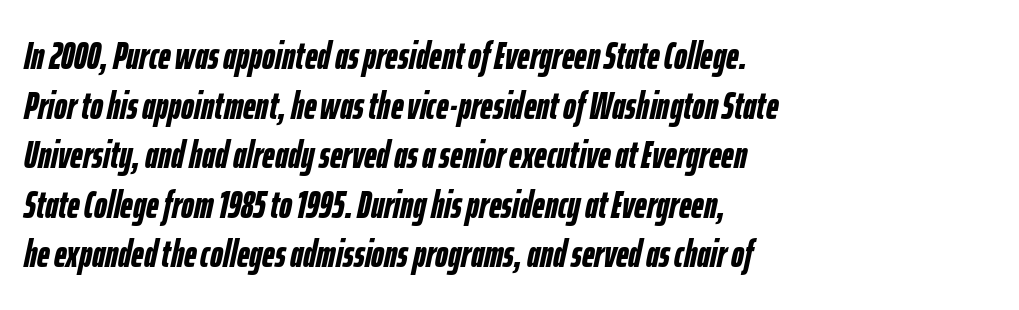
{"italic": "yes", "lean": "right", "slant_degrees": 12, "bold": "yes", "weight": "semibold", "width": "condensed", "stroke_contrast": "low", "x_height": "medium", "monospaced": "no", "underline": "no", "align": "left", "line_spacing": "normal", "line_spacing_ratio": 1.27, "letter_spacing": "normal", "letter_spacing_em": 0.0, "glyph_px": 39}
